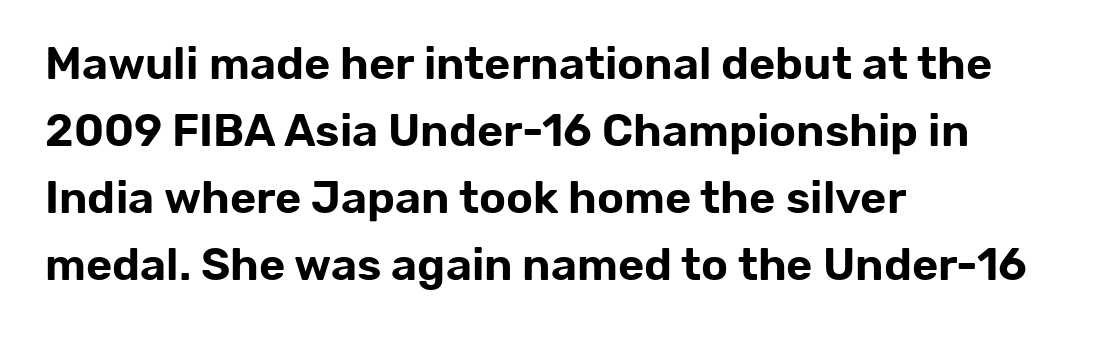
Underline: absent. A typesetter would label this face a sans. Layout note: lines flush left. Note the varied advance widths — an 'i' is clearly narrower than an 'm'. Vertically, the passage feels balanced, rows spaced as you'd expect.
